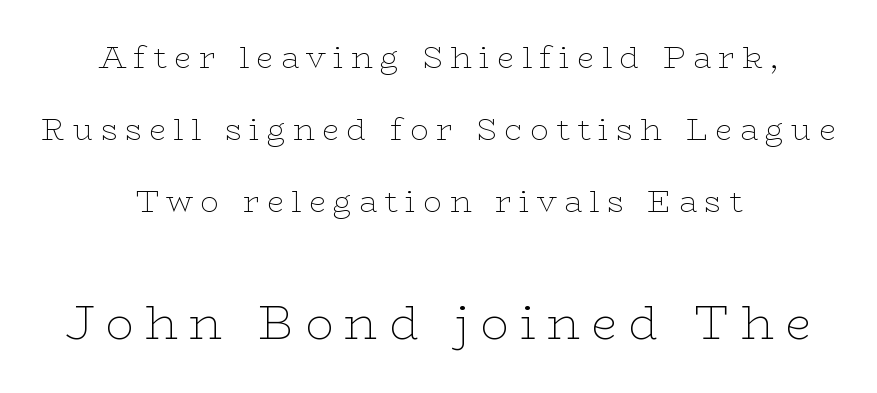
Q: Is the text bold? A: No.
Q: Is the text italic (slanted)? A: No, it is upright.
Q: Is the typeface a serif or a sans-serif typeface? A: Serif.
Q: Is the text underlined? A: No.
Q: How is the paragraph aligned? A: Centered.
Q: Is the spacing between letters normal or unusually wide? A: Unusually wide.
Q: Is the spacing between lines tight, normal or loose? A: Loose.
Q: Which block of text is set in a larger size, the first (top) or the second (bottom)? A: The second (bottom) one.
Q: Width (condensed, normal, or wide)? A: Wide.
Q: Stroke contrast? A: Low.
Q: x-height? A: Medium.
Q: Monospaced? A: No.
